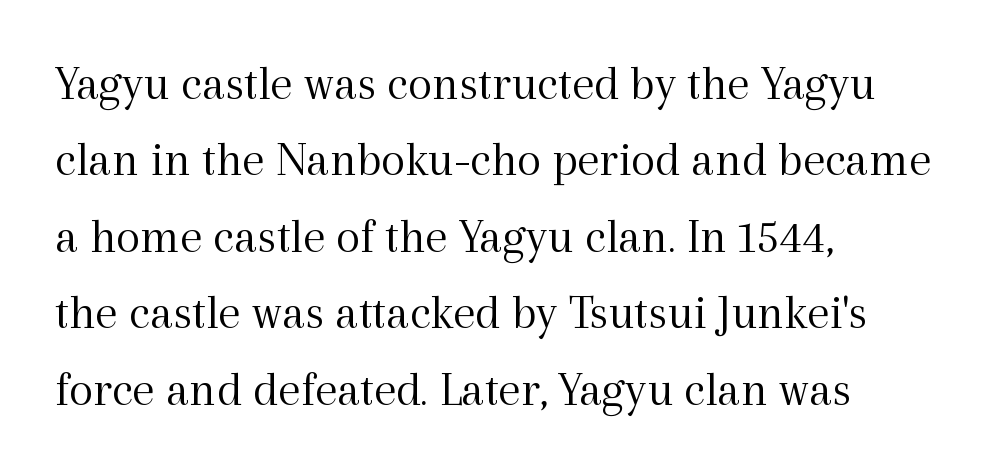
{"serif": "yes", "italic": "no", "bold": "no", "weight": "light", "width": "normal", "x_height": "medium", "monospaced": "no", "underline": "no", "align": "left", "line_spacing": "normal", "line_spacing_ratio": 1.53, "letter_spacing": "normal", "letter_spacing_em": 0.0, "glyph_px": 50}
